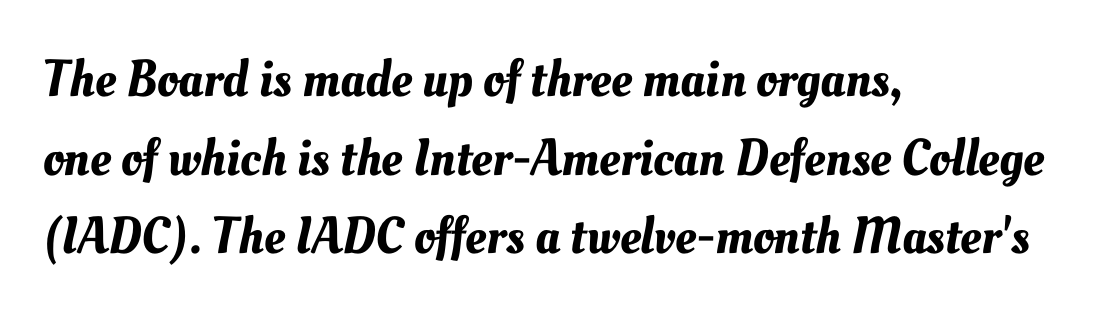
The image shows 52 px text type; set left-aligned, normal line spacing (1.51x), normal letter spacing, not underlined; medium stroke contrast and a small x-height.
